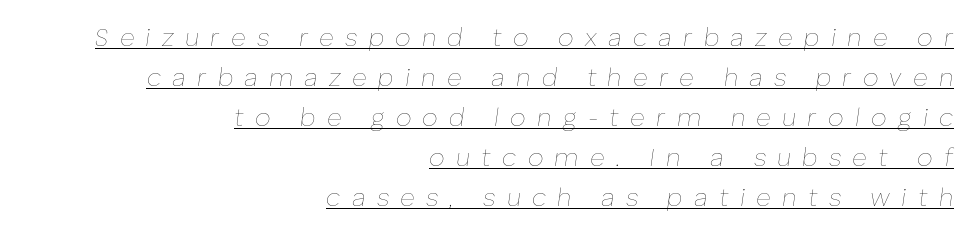
Quick note: italic. A typesetter would call this heavily tracked-out type. The font is comparable to plain body text, perhaps lighter. Is the block centered? No — it sits flush against the right margin.
